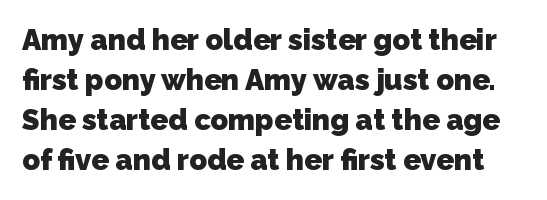
The image shows 29 px heavy sans-serif type; set normal line spacing (1.38x), normal letter spacing, not underlined; low stroke contrast and a medium x-height.
